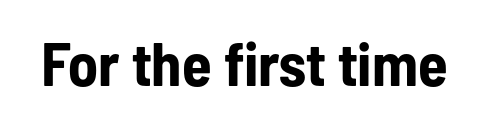
{"serif": "no", "italic": "no", "bold": "yes", "weight": "bold", "width": "condensed", "stroke_contrast": "low", "x_height": "medium", "monospaced": "no", "underline": "no", "letter_spacing": "normal", "letter_spacing_em": 0.0, "glyph_px": 61}
